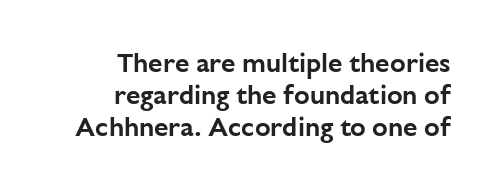
Casual observation: everything's shoved over to the right. Lines of text with bare space underneath. Here the glyphs are tracked normally, forming tight word shapes. The letters stand upright; this is a roman face.
